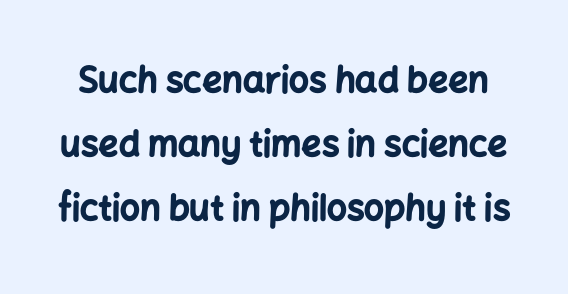
{"serif": "no", "italic": "no", "bold": "yes", "weight": "bold", "width": "normal", "stroke_contrast": "low", "x_height": "medium", "monospaced": "no", "underline": "no", "line_spacing_ratio": 1.83, "letter_spacing": "normal", "letter_spacing_em": 0.0, "glyph_px": 35}
